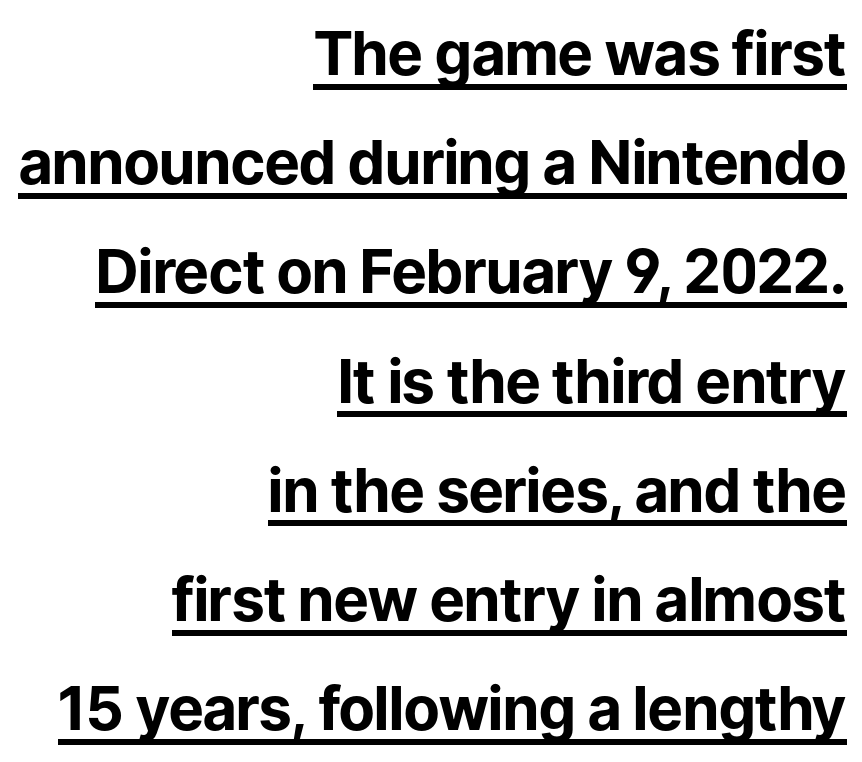
Q: Is the text bold? A: Yes.
Q: Is the text italic (slanted)? A: No, it is upright.
Q: Is the typeface a serif or a sans-serif typeface? A: Sans-serif.
Q: Is the text underlined? A: Yes.
Q: How is the paragraph aligned? A: Right-aligned.
Q: Is the spacing between letters normal or unusually wide? A: Normal.
Q: Width (condensed, normal, or wide)? A: Normal.
Q: Stroke contrast? A: Low.
Q: x-height? A: Medium.
Q: Monospaced? A: No.
